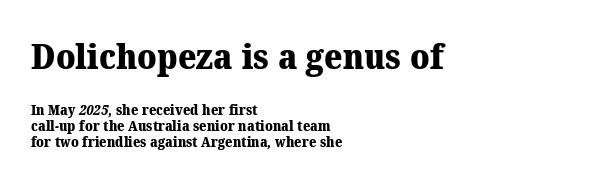
{"serif": "yes", "bold": "yes", "weight": "heavy", "width": "normal", "stroke_contrast": "medium", "x_height": "medium", "monospaced": "no", "underline": "no", "align": "left", "line_spacing_ratio": 1.16, "letter_spacing": "normal", "letter_spacing_em": 0.0, "larger_block": "first", "size_ratio": 2.5, "glyph_px": 35}
